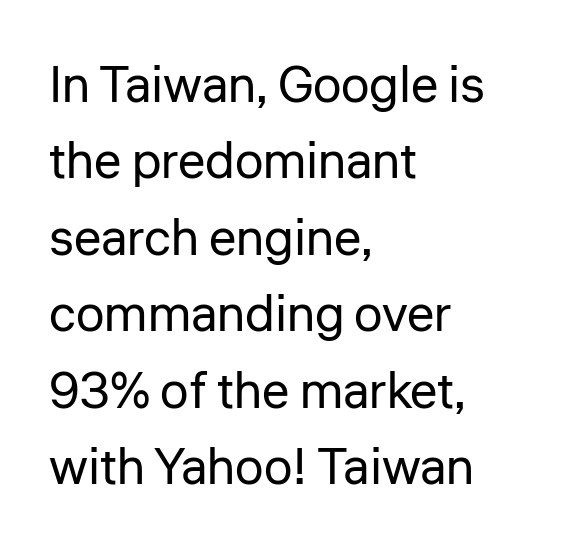
{"serif": "no", "italic": "no", "bold": "no", "weight": "regular", "width": "normal", "stroke_contrast": "low", "x_height": "medium", "monospaced": "no", "underline": "no", "align": "left", "line_spacing": "normal", "line_spacing_ratio": 1.5, "letter_spacing": "normal", "letter_spacing_em": 0.0, "glyph_px": 51}
